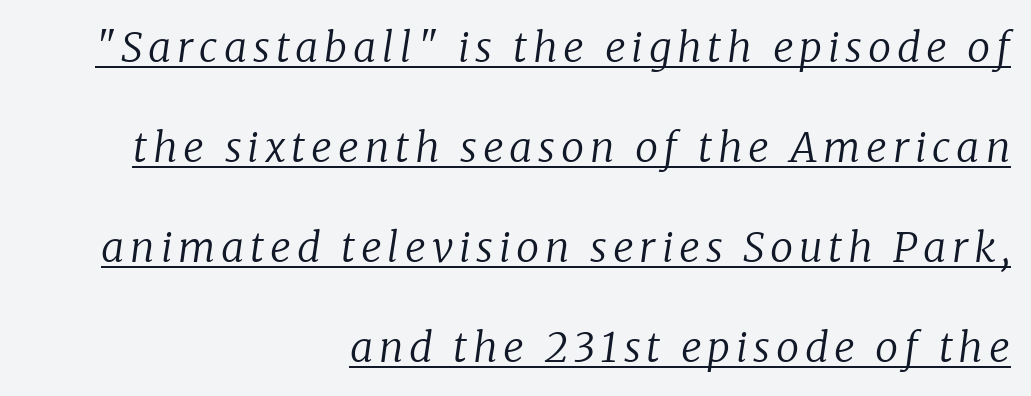
Q: Is the text bold? A: No.
Q: Is the text italic (slanted)? A: Yes, it leans right by about 8 degrees.
Q: Is the typeface a serif or a sans-serif typeface? A: Serif.
Q: Is the text underlined? A: Yes.
Q: How is the paragraph aligned? A: Right-aligned.
Q: Is the spacing between lines tight, normal or loose? A: Loose.
Q: Width (condensed, normal, or wide)? A: Normal.
Q: Stroke contrast? A: Low.
Q: x-height? A: Medium.
Q: Monospaced? A: No.
